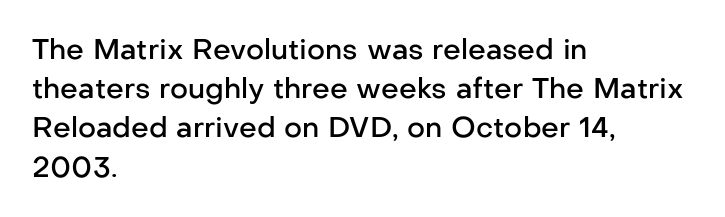
{"serif": "no", "italic": "no", "bold": "semi", "weight": "semibold", "width": "normal", "stroke_contrast": "low", "x_height": "medium", "monospaced": "no", "underline": "no", "align": "left", "line_spacing": "normal", "line_spacing_ratio": 1.4, "letter_spacing": "normal", "letter_spacing_em": 0.0, "glyph_px": 28}
